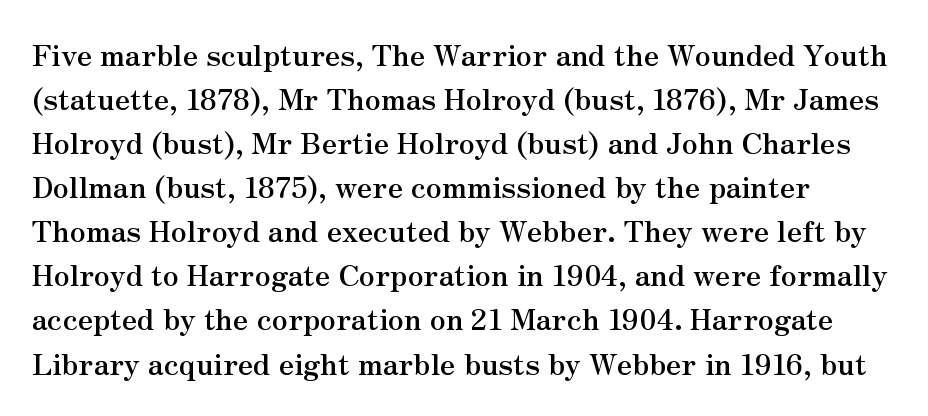
The image shows 29 px semibold serif type, upright; set normal line spacing (1.52x), normal letter spacing, not underlined; medium stroke contrast and a small x-height.
